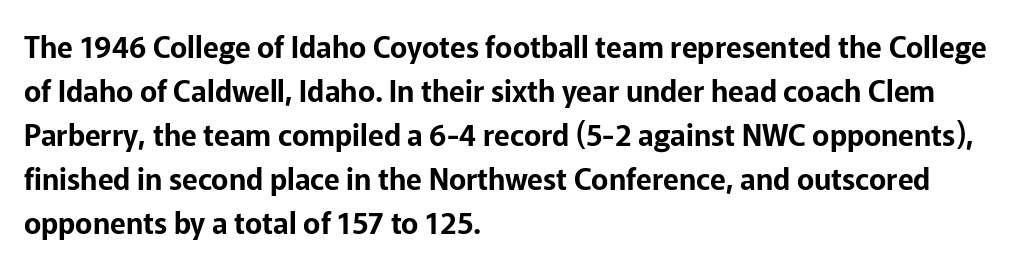
The image shows 29 px sans-serif type, upright; set left-aligned, normal line spacing (1.52x), normal letter spacing, not underlined; low stroke contrast and a medium x-height.
